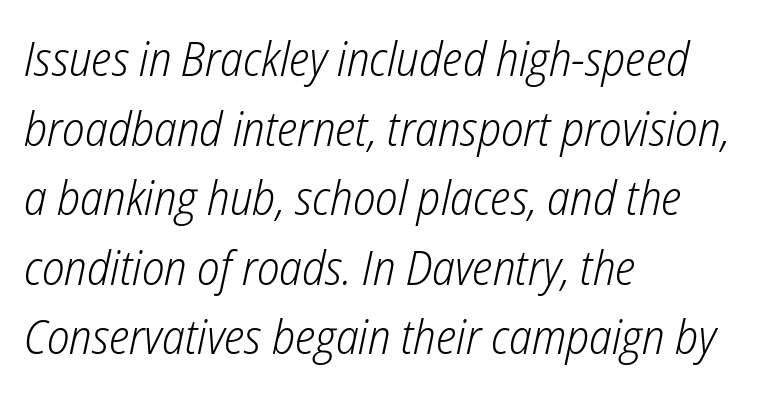
This sample has the flowing, uneven cadence of proportional lettering. Left-aligned paragraph, ragged on the right. A typesetter would call this zero additional tracking. The rendering uses a moderate line-height, typical for paragraphs. Underlining? Definitely not there. No chunkiness to these letters — they're not bold.
